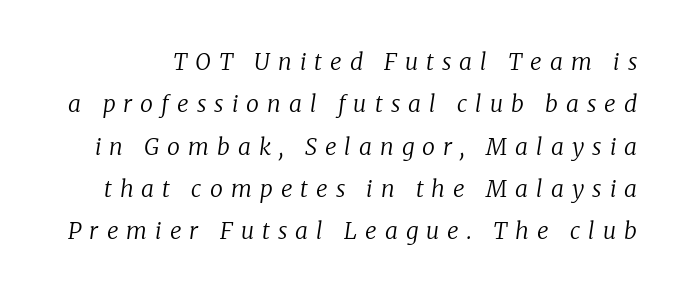
Q: Is the text bold? A: No.
Q: Is the text italic (slanted)? A: Yes, it leans right by about 8 degrees.
Q: Is the text underlined? A: No.
Q: Is the spacing between letters normal or unusually wide? A: Unusually wide.
